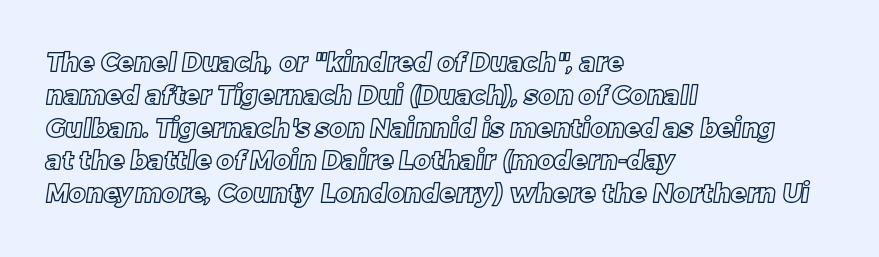
{"underline": "no", "align": "left", "line_spacing": "normal", "line_spacing_ratio": 1.26, "letter_spacing": "normal", "letter_spacing_em": 0.0, "glyph_px": 26}
